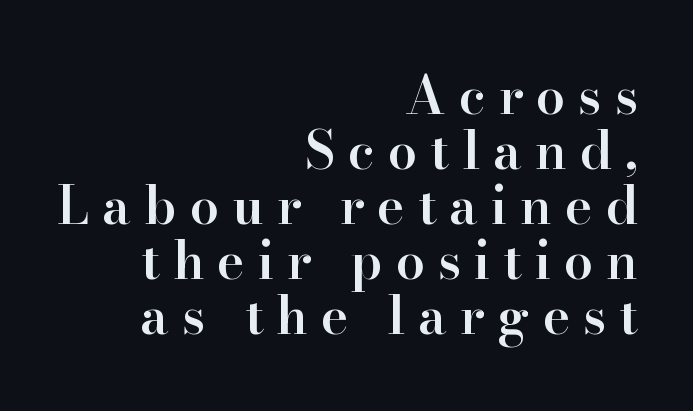
The image shows 52 px semibold serif type, upright; set right-aligned, tight line spacing (1.06x), unusually wide letter spacing (+0.25 em), not underlined; high stroke contrast and a small x-height.
